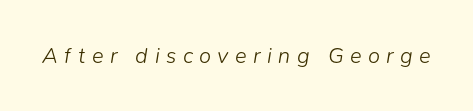
Q: Is the text bold? A: No.
Q: Is the text italic (slanted)? A: Yes, it leans right by about 9 degrees.
Q: Is the text underlined? A: No.
Q: Is the spacing between letters normal or unusually wide? A: Unusually wide.
